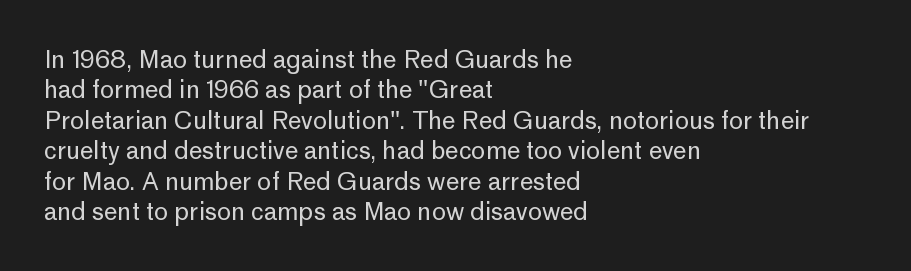
The type sits square on the baseline with zero lean. Only glyphs here, with clear space below each row. This sample is left-justified, so line endings fall wherever the words run out. Nothing unusual about the tracking: characters are spaced as the font intends. No extra ink here — the face is not bold.
